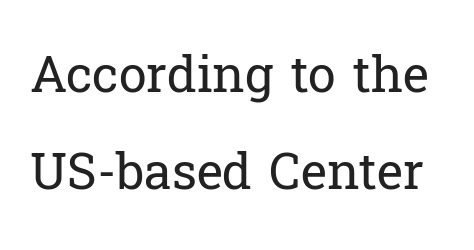
Q: Is the text bold? A: No.
Q: Is the text italic (slanted)? A: No, it is upright.
Q: Is the typeface a serif or a sans-serif typeface? A: Serif.
Q: Is the text underlined? A: No.
Q: Is the spacing between letters normal or unusually wide? A: Normal.
Q: Is the spacing between lines tight, normal or loose? A: Loose.
Q: Width (condensed, normal, or wide)? A: Normal.
Q: Stroke contrast? A: Low.
Q: x-height? A: Medium.
Q: Monospaced? A: No.
